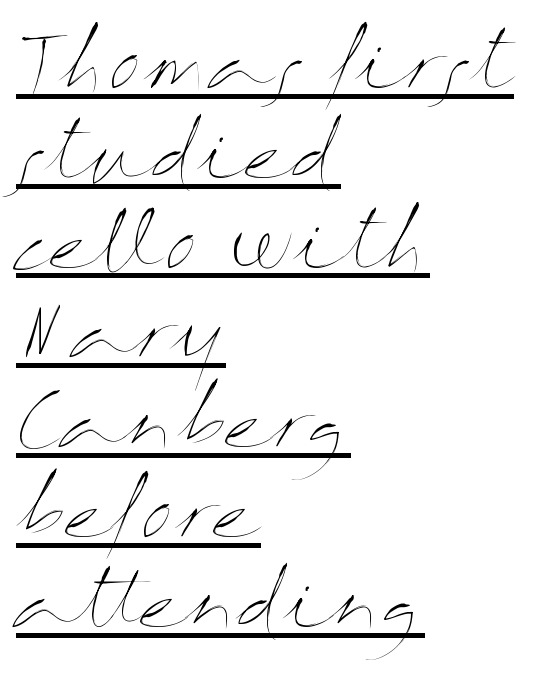
The image shows 73 px thin, wide type; set left-aligned, line spacing 1.23x, normal letter spacing, underlined; medium stroke contrast and a medium x-height.
